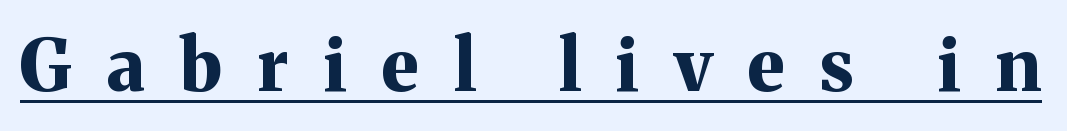
The image shows 72 px bold serif type, upright; set unusually wide letter spacing (+0.49 em), underlined; medium stroke contrast and a medium x-height.
